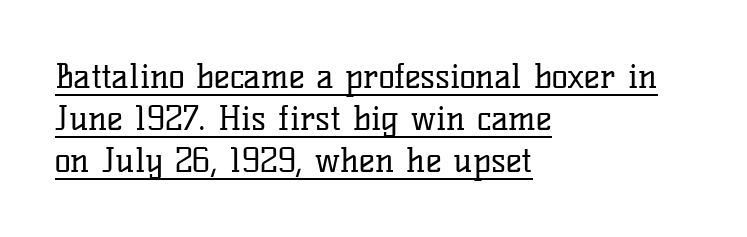
{"serif": "yes", "italic": "no", "bold": "no", "weight": "regular", "width": "normal", "stroke_contrast": "low", "x_height": "medium", "monospaced": "no", "underline": "yes", "align": "left", "line_spacing_ratio": 1.23, "letter_spacing": "normal", "letter_spacing_em": 0.0, "glyph_px": 34}
